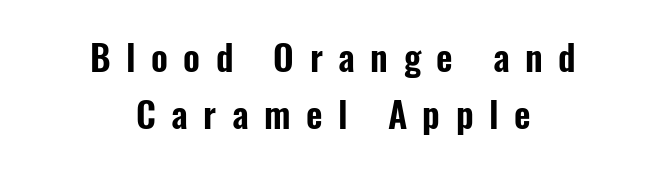
Q: Is the text italic (slanted)? A: No, it is upright.
Q: Is the typeface a serif or a sans-serif typeface? A: Sans-serif.
Q: Is the text underlined? A: No.
Q: How is the paragraph aligned? A: Centered.
Q: Is the spacing between letters normal or unusually wide? A: Unusually wide.
Q: Is the spacing between lines tight, normal or loose? A: Normal.
Q: Width (condensed, normal, or wide)? A: Condensed.
Q: Stroke contrast? A: Low.
Q: x-height? A: Medium.
Q: Monospaced? A: No.
